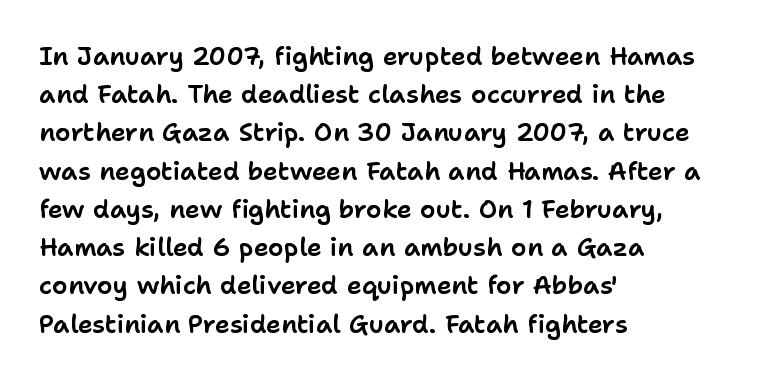
Descenders hang freely into open space. Teacher's note: observe the even left margin — that is flush-left alignment. The vertical gap from one line to the next is medium. If you drew a line through each stem, it would be perfectly vertical. The letters sit at their default tracking, neither squeezed nor spread.
